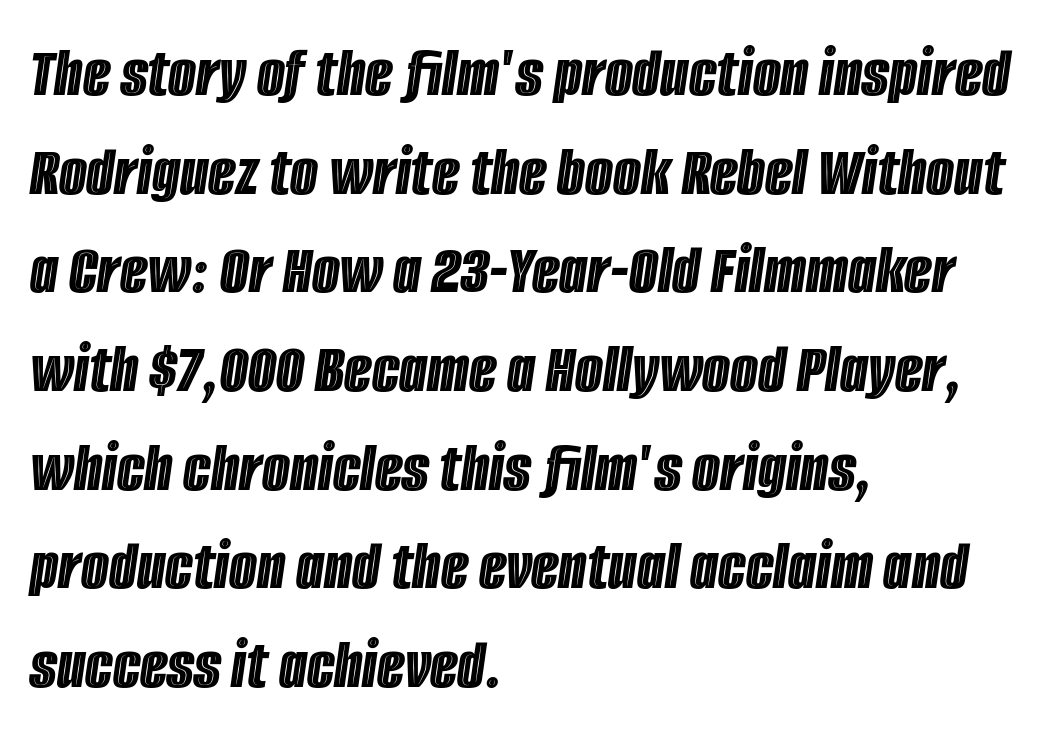
Proportional: the letters do not fall into vertical columns. Each word holds together tightly as a unit, with standard inter-letter gaps. Does the copy run flush right? No — it runs flush left. Compared with ordinary roman type, these characters are visibly tilted. Line spacing here is normal.
